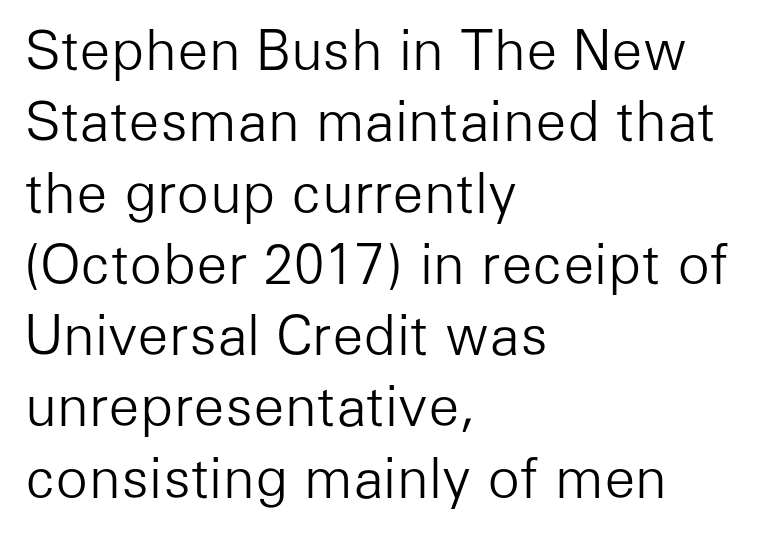
The image shows 54 px light sans-serif type, upright; set left-aligned, normal line spacing (1.32x), normal letter spacing, not underlined; low stroke contrast and a medium x-height.
